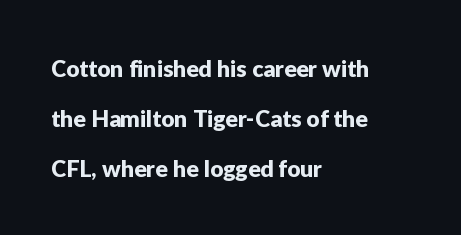
Q: Is the text italic (slanted)? A: No, it is upright.
Q: Is the text underlined? A: No.
Q: How is the paragraph aligned? A: Left-aligned.
Q: Is the spacing between letters normal or unusually wide? A: Normal.
Q: Is the spacing between lines tight, normal or loose? A: Loose.
